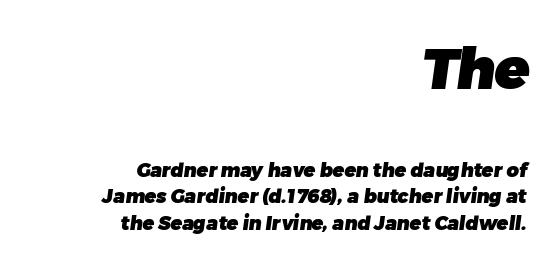
{"serif": "no", "bold": "yes", "weight": "heavy", "width": "normal", "stroke_contrast": "low", "x_height": "medium", "monospaced": "no", "underline": "no", "align": "right", "line_spacing": "normal", "line_spacing_ratio": 1.39, "letter_spacing": "normal", "letter_spacing_em": 0.0, "larger_block": "first", "size_ratio": 3.0, "glyph_px": 57}
